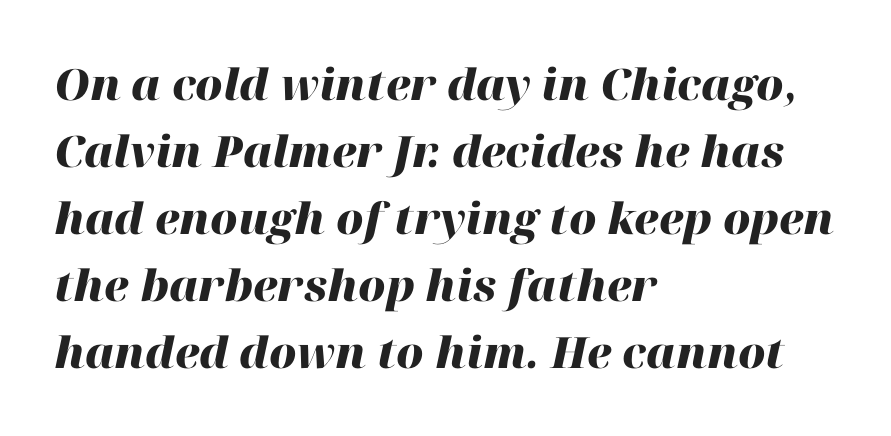
As a designer I'd log this as weight 700, bold. Inter-character spacing is left at the font's built-in metrics. The letters advance in unequal steps, a hallmark of proportional type. Italic? Definitely — the glyphs are oblique.
